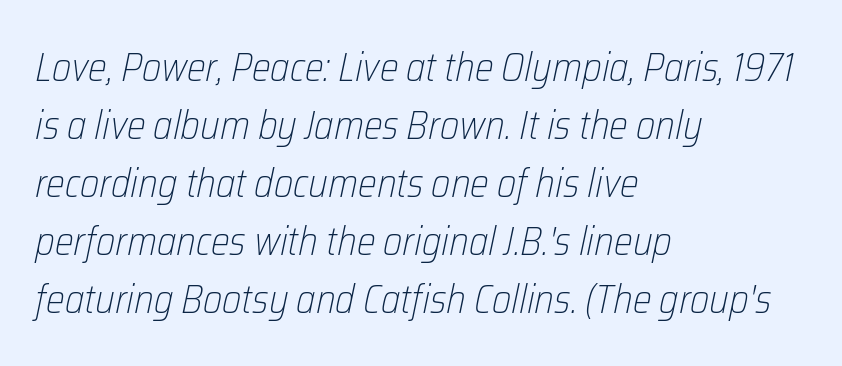
The image shows 40 px light, condensed type, italic (leaning right); set left-aligned, normal line spacing (1.45x), normal letter spacing, not underlined; low stroke contrast and a medium x-height.
